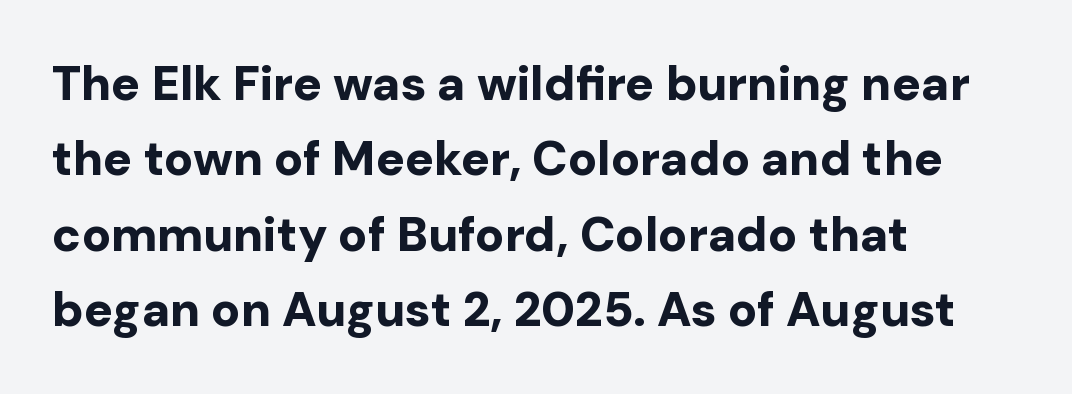
Is the letter spacing exaggerated? No — it looks like the ordinary default. The characters display no serif detailing; their extremities are plain. Has an underline been added? It has not. Here the designer chose a conventional face with non-uniform glyph widths.
